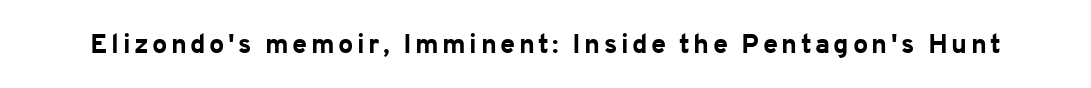
Q: Is the text bold? A: Yes.
Q: Is the text italic (slanted)? A: No, it is upright.
Q: Is the text underlined? A: No.
